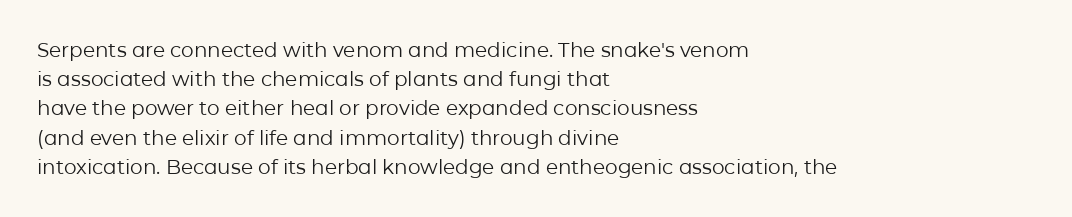
Q: Is the text bold? A: No.
Q: Is the text italic (slanted)? A: No, it is upright.
Q: Is the text underlined? A: No.
Q: How is the paragraph aligned? A: Left-aligned.
Q: Is the spacing between letters normal or unusually wide? A: Normal.
Q: Is the spacing between lines tight, normal or loose? A: Normal.
